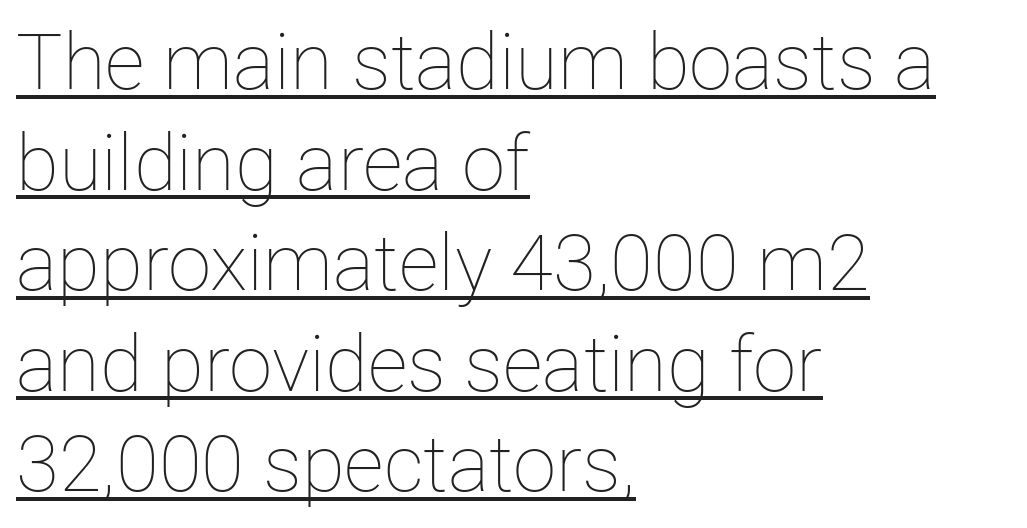
Q: Is the text bold? A: No.
Q: Is the text italic (slanted)? A: No, it is upright.
Q: Is the text underlined? A: Yes.
Q: How is the paragraph aligned? A: Left-aligned.
Q: Is the spacing between letters normal or unusually wide? A: Normal.
Q: Is the spacing between lines tight, normal or loose? A: Normal.
Q: Width (condensed, normal, or wide)? A: Normal.
Q: Stroke contrast? A: Low.
Q: x-height? A: Medium.
Q: Monospaced? A: No.
